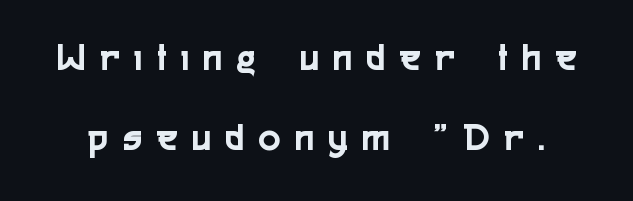
The image shows 40 px condensed sans-serif type, upright; set loose line spacing (1.99x), unusually wide letter spacing (+0.39 em), not underlined; a medium x-height.
